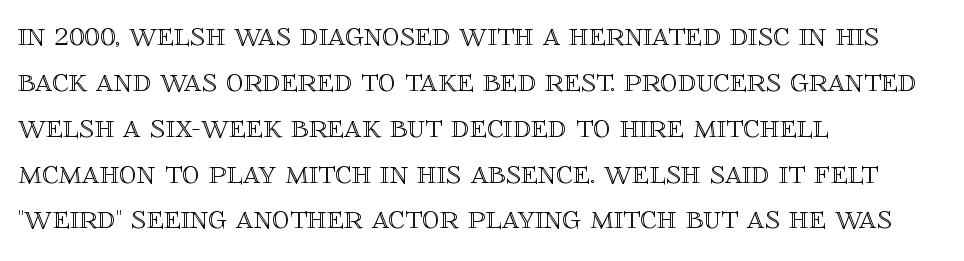
Q: Is the text italic (slanted)? A: No, it is upright.
Q: Is the text underlined? A: No.
Q: How is the paragraph aligned? A: Left-aligned.
Q: Is the spacing between letters normal or unusually wide? A: Normal.
Q: Is the spacing between lines tight, normal or loose? A: Normal.
Q: Width (condensed, normal, or wide)? A: Normal.
Q: x-height? A: Large.
Q: Monospaced? A: No.
